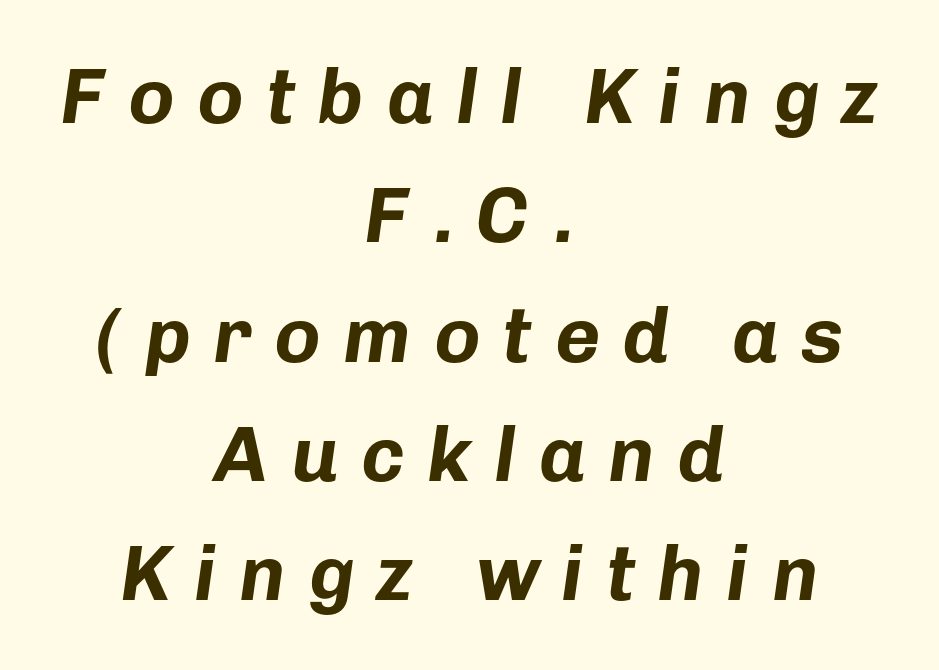
Q: Is the text bold? A: Yes.
Q: Is the text italic (slanted)? A: Yes, it leans right by about 8 degrees.
Q: Is the text underlined? A: No.
Q: How is the paragraph aligned? A: Centered.
Q: Is the spacing between letters normal or unusually wide? A: Unusually wide.
Q: Is the spacing between lines tight, normal or loose? A: Normal.
Q: Width (condensed, normal, or wide)? A: Normal.
Q: Stroke contrast? A: Low.
Q: x-height? A: Medium.
Q: Monospaced? A: No.
